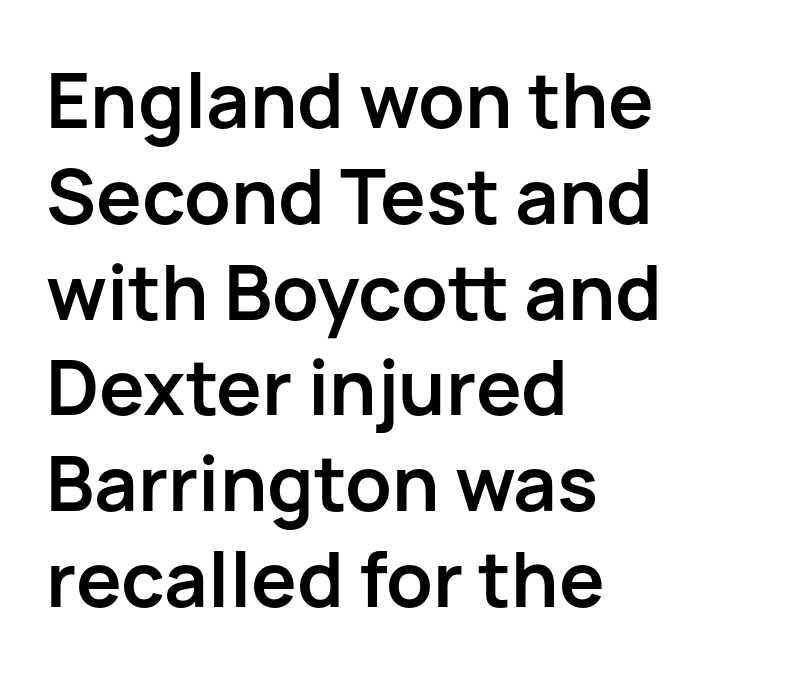
Q: Is the text bold? A: Yes.
Q: Is the text italic (slanted)? A: No, it is upright.
Q: Is the typeface a serif or a sans-serif typeface? A: Sans-serif.
Q: Is the text underlined? A: No.
Q: How is the paragraph aligned? A: Left-aligned.
Q: Is the spacing between letters normal or unusually wide? A: Normal.
Q: Is the spacing between lines tight, normal or loose? A: Normal.
Q: Width (condensed, normal, or wide)? A: Normal.
Q: Stroke contrast? A: Low.
Q: x-height? A: Medium.
Q: Monospaced? A: No.
